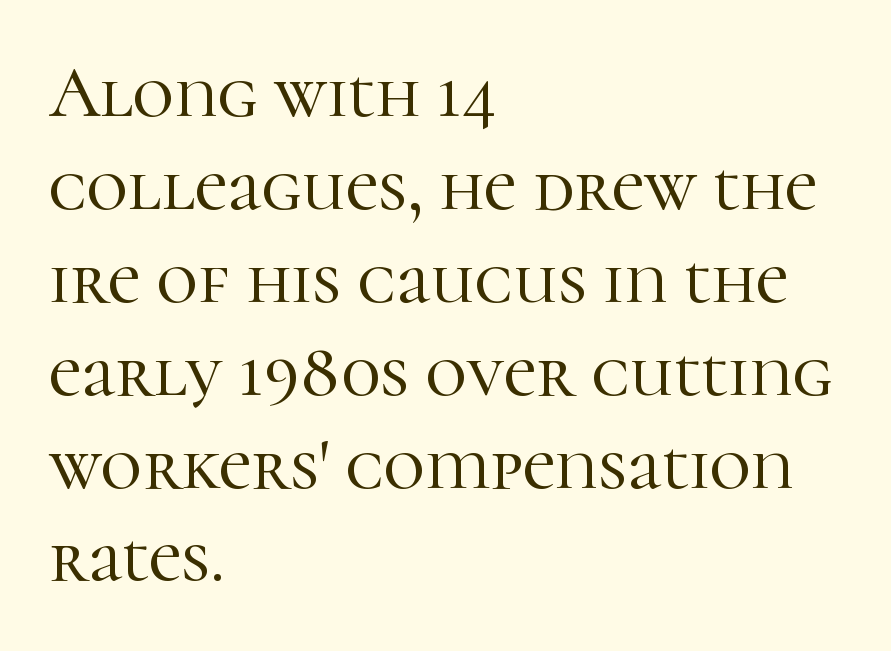
Q: Is the text italic (slanted)? A: No, it is upright.
Q: Is the typeface a serif or a sans-serif typeface? A: Serif.
Q: Is the text underlined? A: No.
Q: How is the paragraph aligned? A: Left-aligned.
Q: Is the spacing between letters normal or unusually wide? A: Normal.
Q: Is the spacing between lines tight, normal or loose? A: Normal.
Q: Width (condensed, normal, or wide)? A: Normal.
Q: Stroke contrast? A: High.
Q: x-height? A: Medium.
Q: Monospaced? A: No.
